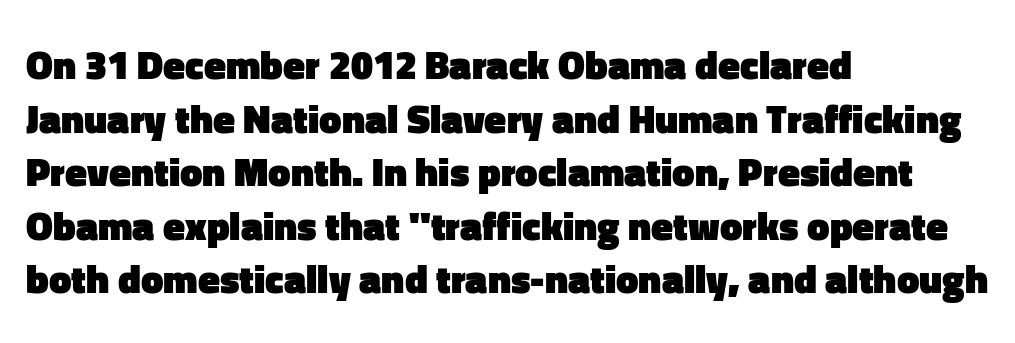
Notice how the stems are strictly vertical — no italics here. Leading matches the norm, producing a regular column. One-word summary of the alignment: left. Nothing unusual about the tracking: characters are spaced as the font intends. Proportional: the letters do not fall into vertical columns.
